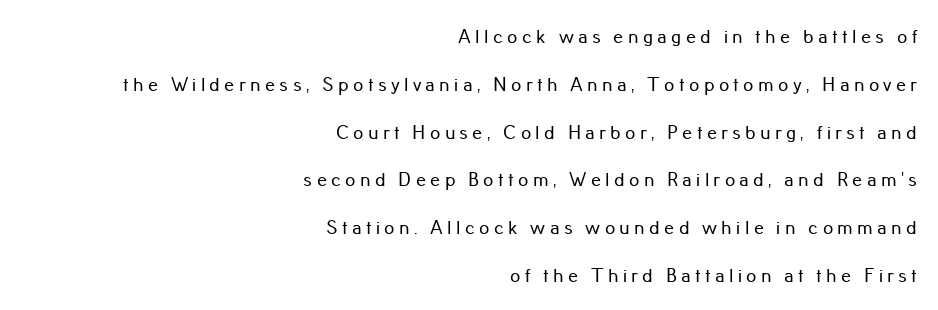
Q: Is the text italic (slanted)? A: No, it is upright.
Q: Is the text underlined? A: No.
Q: How is the paragraph aligned? A: Right-aligned.
Q: Is the spacing between letters normal or unusually wide? A: Unusually wide.
Q: Is the spacing between lines tight, normal or loose? A: Loose.
